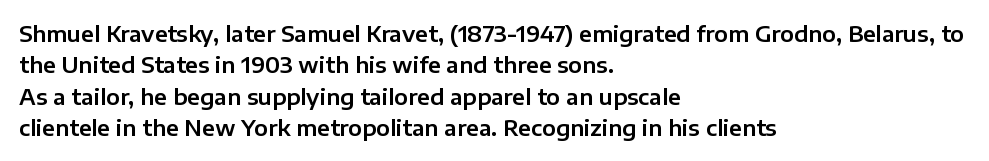
Q: Is the text italic (slanted)? A: No, it is upright.
Q: Is the text underlined? A: No.
Q: How is the paragraph aligned? A: Left-aligned.
Q: Is the spacing between letters normal or unusually wide? A: Normal.
Q: Is the spacing between lines tight, normal or loose? A: Normal.
